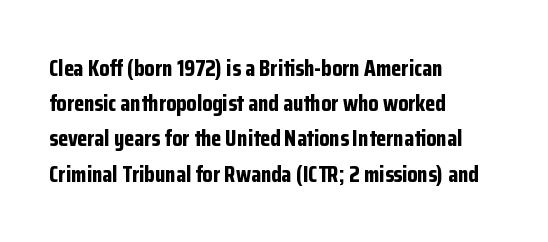
Q: Is the text bold? A: Yes.
Q: Is the text italic (slanted)? A: No, it is upright.
Q: Is the text underlined? A: No.
Q: How is the paragraph aligned? A: Left-aligned.
Q: Is the spacing between letters normal or unusually wide? A: Normal.
Q: Is the spacing between lines tight, normal or loose? A: Normal.
